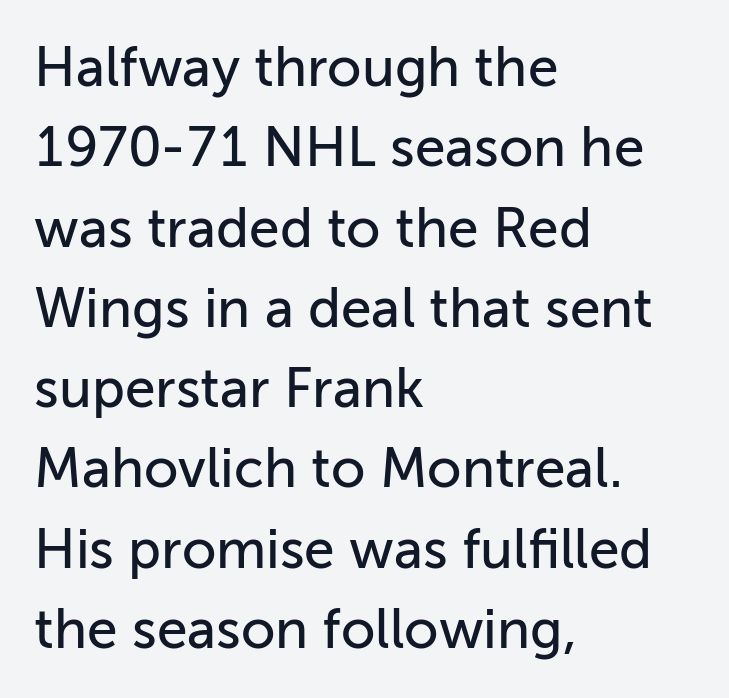
{"serif": "no", "italic": "no", "width": "normal", "stroke_contrast": "low", "x_height": "medium", "monospaced": "no", "underline": "no", "align": "left", "line_spacing": "normal", "line_spacing_ratio": 1.46, "letter_spacing": "normal", "letter_spacing_em": 0.0, "glyph_px": 55}
